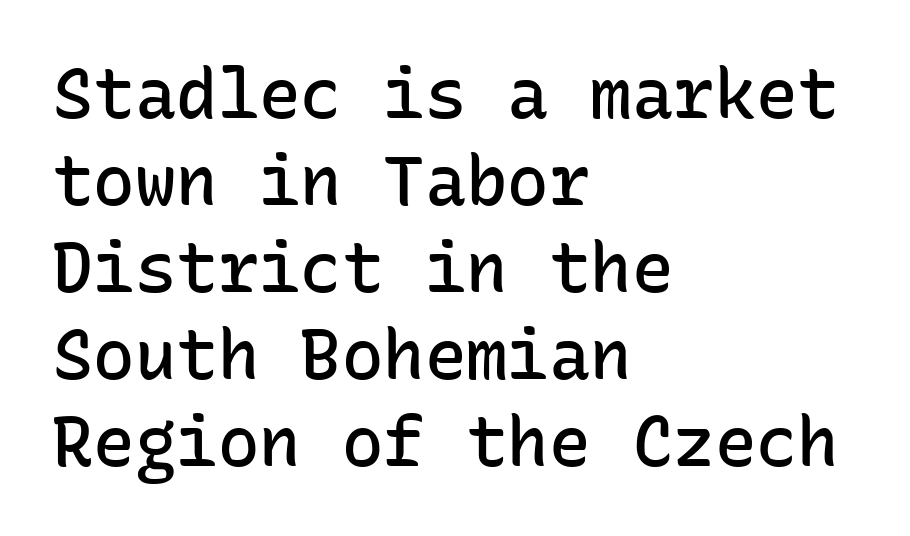
Q: Is the text bold? A: Semi-bold.
Q: Is the text italic (slanted)? A: No, it is upright.
Q: Is the typeface a serif or a sans-serif typeface? A: Sans-serif.
Q: Is the text underlined? A: No.
Q: How is the paragraph aligned? A: Left-aligned.
Q: Is the spacing between letters normal or unusually wide? A: Normal.
Q: Is the spacing between lines tight, normal or loose? A: Normal.
Q: Width (condensed, normal, or wide)? A: Normal.
Q: Stroke contrast? A: Low.
Q: x-height? A: Medium.
Q: Monospaced? A: Yes.
